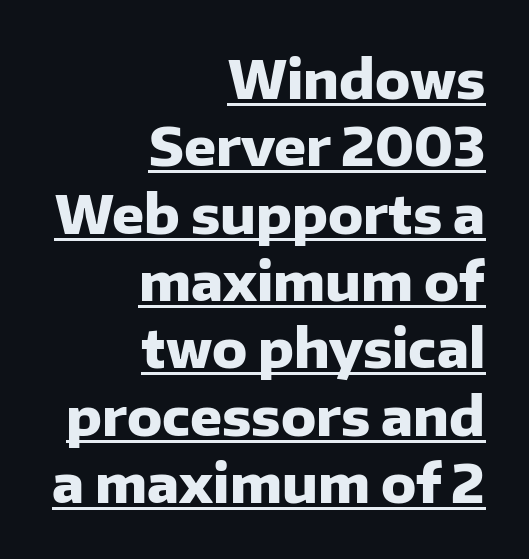
You can tell it's not italic because the verticals are truly vertical. Nope, no serifs anywhere on these letters. Weight: bold. Evenly set lines give the paragraph a standard silhouette. The lines are quadded right. Each line of the rendering has a horizontal stroke beneath the glyphs.
